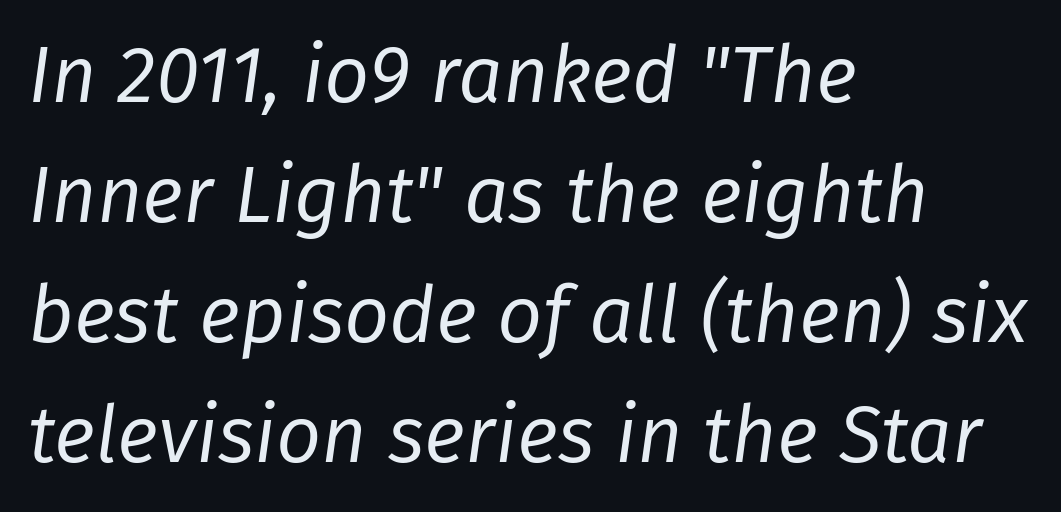
Q: Is the text bold? A: No.
Q: Is the text italic (slanted)? A: Yes, it leans right by about 8 degrees.
Q: Is the text underlined? A: No.
Q: How is the paragraph aligned? A: Left-aligned.
Q: Is the spacing between letters normal or unusually wide? A: Normal.
Q: Is the spacing between lines tight, normal or loose? A: Normal.
Q: Width (condensed, normal, or wide)? A: Normal.
Q: Stroke contrast? A: Low.
Q: x-height? A: Medium.
Q: Monospaced? A: No.
